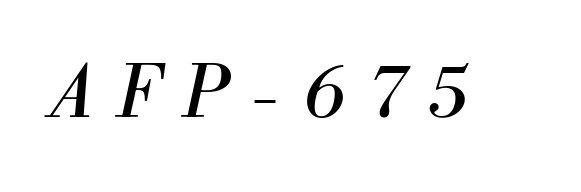
The image shows 71 px regular-weight serif type, italic (leaning right); set unusually wide letter spacing (+0.32 em), not underlined; medium stroke contrast and a small x-height.
